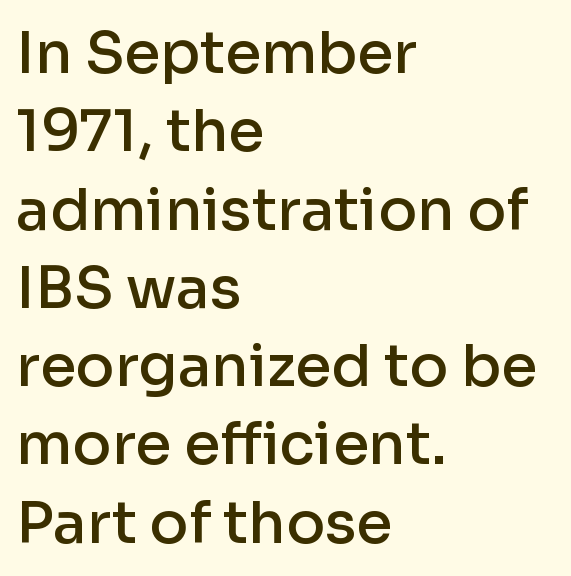
The image shows 58 px semibold sans-serif type, upright; set left-aligned, normal line spacing (1.35x), normal letter spacing, not underlined; low stroke contrast and a medium x-height.
